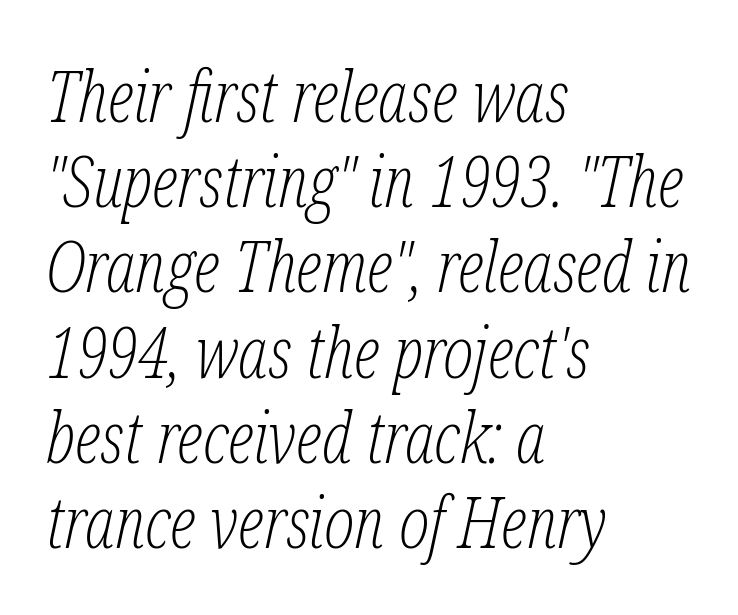
Q: Is the text bold? A: No.
Q: Is the text italic (slanted)? A: Yes, it leans right by about 12 degrees.
Q: Is the typeface a serif or a sans-serif typeface? A: Serif.
Q: Is the text underlined? A: No.
Q: How is the paragraph aligned? A: Left-aligned.
Q: Is the spacing between letters normal or unusually wide? A: Normal.
Q: Width (condensed, normal, or wide)? A: Condensed.
Q: Stroke contrast? A: Low.
Q: x-height? A: Medium.
Q: Monospaced? A: No.
